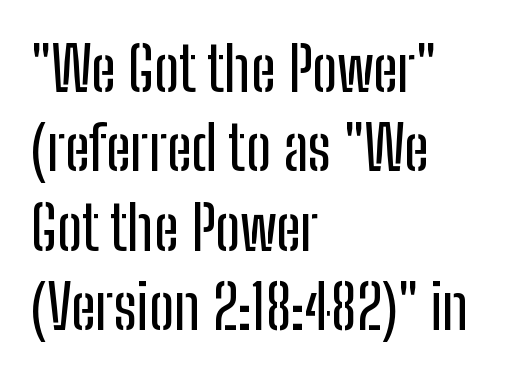
The image shows 61 px condensed sans-serif type, upright; set left-aligned, normal line spacing (1.3x), normal letter spacing, not underlined; low stroke contrast and a medium x-height.
